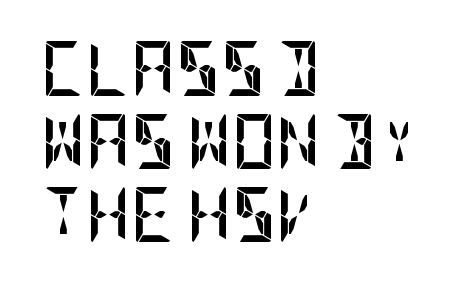
The rendering uses a moderate line-height, typical for paragraphs. A typesetter would call this zero additional tracking. The setting favours the left margin, as ordinary paragraphs usually do. These lines were composed using upright roman letters. The string is rendered with underlining switched off. Font category for this specimen: sans-serif.
